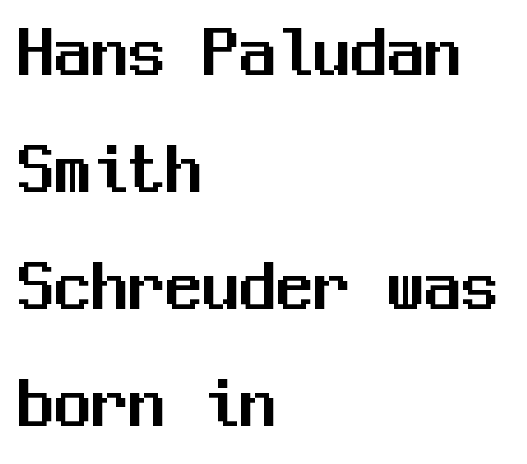
Q: Is the text italic (slanted)? A: No, it is upright.
Q: Is the typeface a serif or a sans-serif typeface? A: Sans-serif.
Q: Is the text underlined? A: No.
Q: How is the paragraph aligned? A: Left-aligned.
Q: Is the spacing between letters normal or unusually wide? A: Normal.
Q: Is the spacing between lines tight, normal or loose? A: Normal.
Q: Width (condensed, normal, or wide)? A: Normal.
Q: Stroke contrast? A: Medium.
Q: x-height? A: Medium.
Q: Monospaced? A: Yes.
